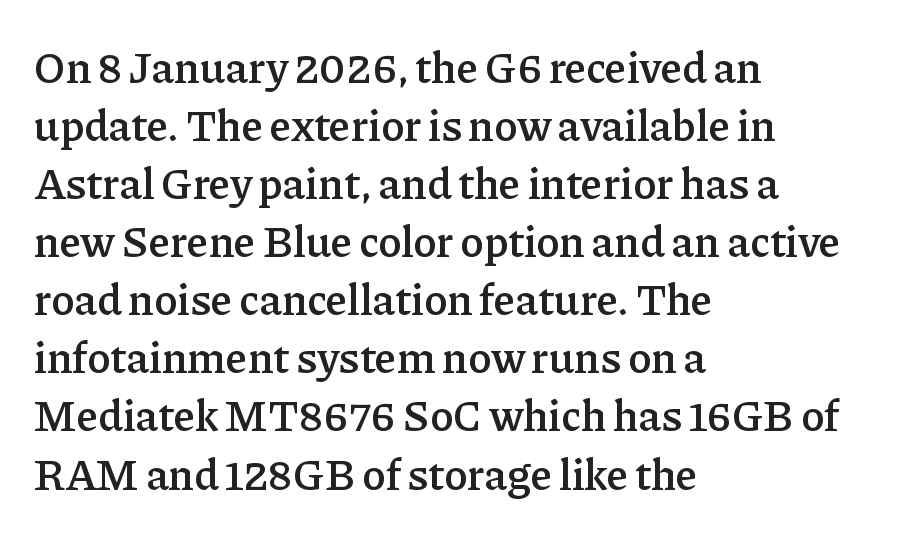
The setting favours the left margin, as ordinary paragraphs usually do. The glyphs are unaccompanied by any horizontal stroke below them. Check where the strokes stop: tiny serifs finish them off. Honestly, the row spacing looks completely unremarkable.
